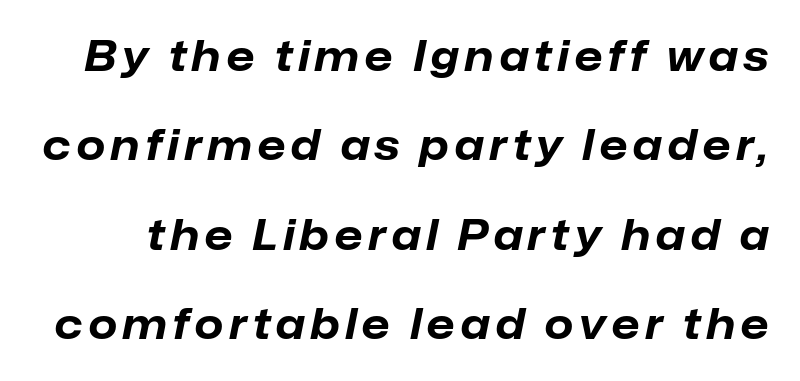
{"italic": "yes", "lean": "right", "slant_degrees": 12, "bold": "yes", "weight": "bold", "width": "normal", "stroke_contrast": "low", "x_height": "medium", "monospaced": "no", "underline": "no", "line_spacing": "loose", "line_spacing_ratio": 2.18, "glyph_px": 41}
